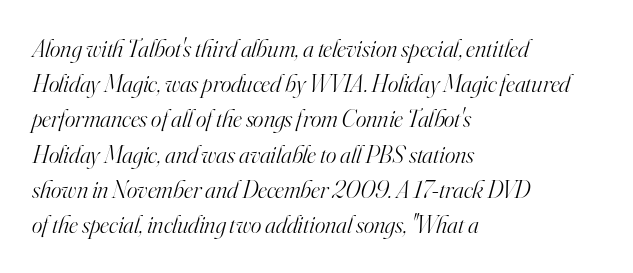
Stem width sits at or under what a default text font uses. Is the letter spacing exaggerated? No — it looks like the ordinary default. Descenders hang freely into open space. Leftover space on each line is placed entirely after the last word. Posture: slanted. A typesetter would call this leading conventional body-copy spacing.
